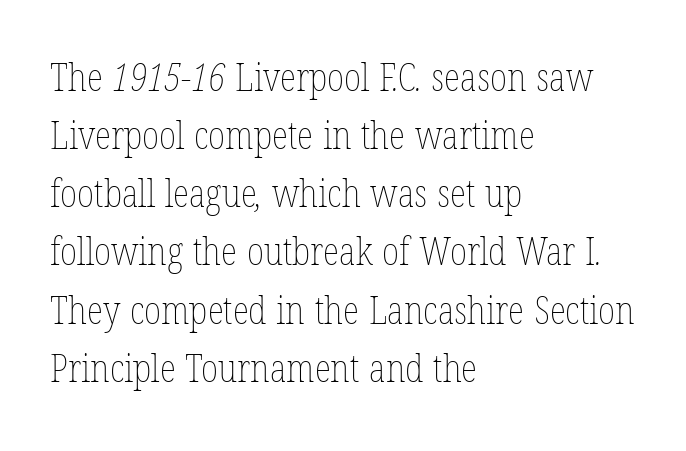
Q: Is the text bold? A: No.
Q: Is the text underlined? A: No.
Q: How is the paragraph aligned? A: Left-aligned.
Q: Is the spacing between letters normal or unusually wide? A: Normal.
Q: Is the spacing between lines tight, normal or loose? A: Normal.
Q: Width (condensed, normal, or wide)? A: Condensed.
Q: Stroke contrast? A: Low.
Q: x-height? A: Medium.
Q: Monospaced? A: No.
